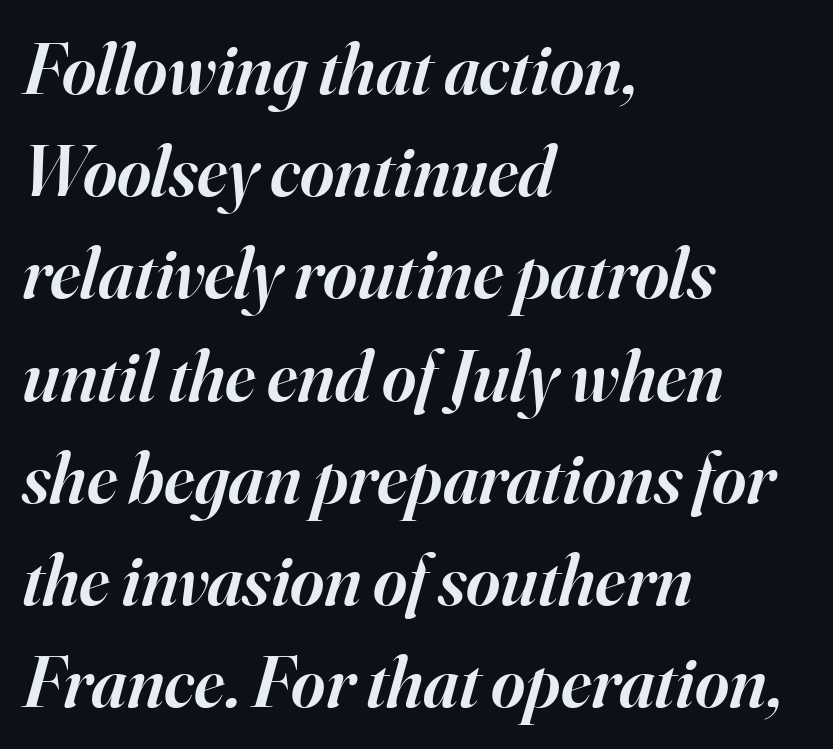
Q: Is the text bold? A: Semi-bold.
Q: Is the text italic (slanted)? A: Yes, it leans right by about 16 degrees.
Q: Is the typeface a serif or a sans-serif typeface? A: Serif.
Q: Is the text underlined? A: No.
Q: How is the paragraph aligned? A: Left-aligned.
Q: Is the spacing between letters normal or unusually wide? A: Normal.
Q: Is the spacing between lines tight, normal or loose? A: Normal.
Q: Width (condensed, normal, or wide)? A: Normal.
Q: Stroke contrast? A: High.
Q: x-height? A: Small.
Q: Monospaced? A: No.
